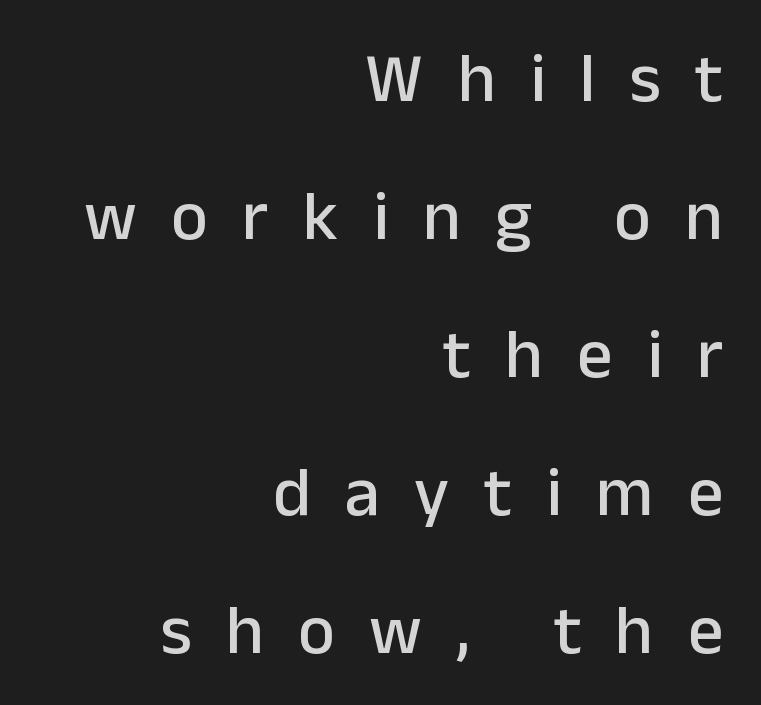
The image shows 70 px sans-serif type, upright; set right-aligned, loose line spacing (1.97x), unusually wide letter spacing (+0.49 em), not underlined; low stroke contrast and a medium x-height.
